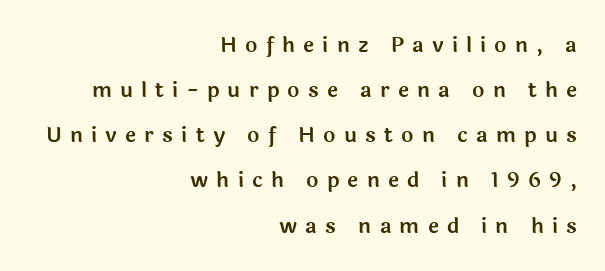
{"italic": "no", "underline": "no", "align": "right", "line_spacing": "loose", "line_spacing_ratio": 2.15, "letter_spacing": "wide", "letter_spacing_em": 0.39, "glyph_px": 21}
